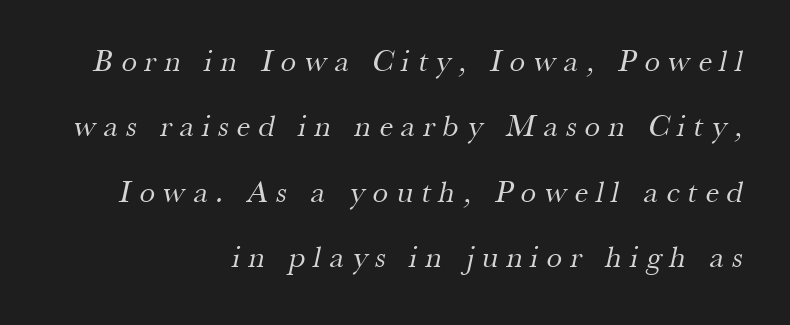
The rendering inserts visible extra space after every character. Underlining? Definitely not there. Successive baselines arrive slowly, with a big drop between each. This sample has the flowing, uneven cadence of proportional lettering.
